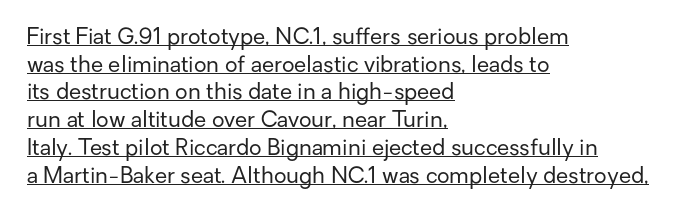
Notice how the passage keeps a crisp vertical edge on the left only. Rendered with straight, roman letterforms. Students, observe the line beneath the letters — that is underlining. In terms of leading, this rendering sits right in the middle. Stroke mass is kept to a normal reading level or below.
